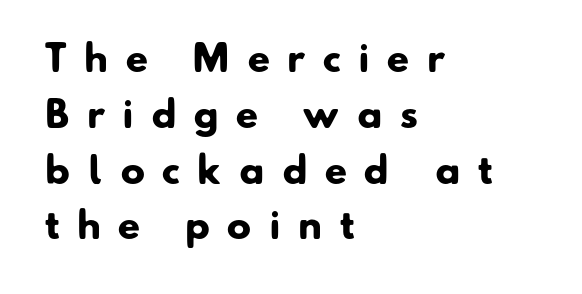
Q: Is the text bold? A: Yes.
Q: Is the typeface a serif or a sans-serif typeface? A: Sans-serif.
Q: Is the text underlined? A: No.
Q: How is the paragraph aligned? A: Left-aligned.
Q: Is the spacing between letters normal or unusually wide? A: Unusually wide.
Q: Is the spacing between lines tight, normal or loose? A: Normal.
Q: Width (condensed, normal, or wide)? A: Normal.
Q: Stroke contrast? A: Low.
Q: x-height? A: Small.
Q: Monospaced? A: No.
